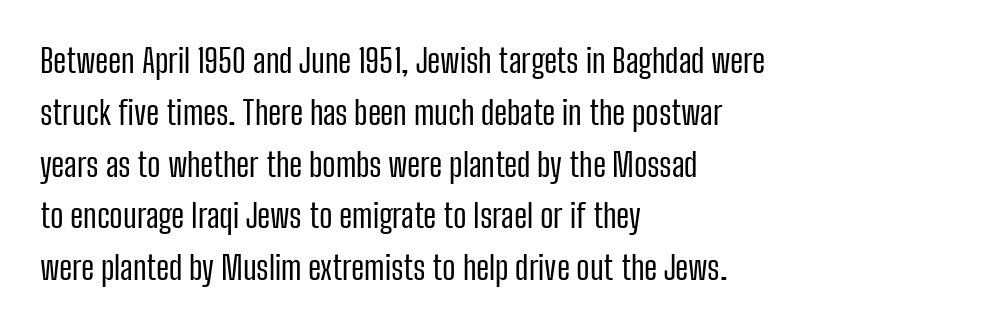
The image shows 33 px regular-weight, condensed sans-serif type, upright; set left-aligned, normal line spacing (1.57x), normal letter spacing, not underlined; low stroke contrast and a medium x-height.
